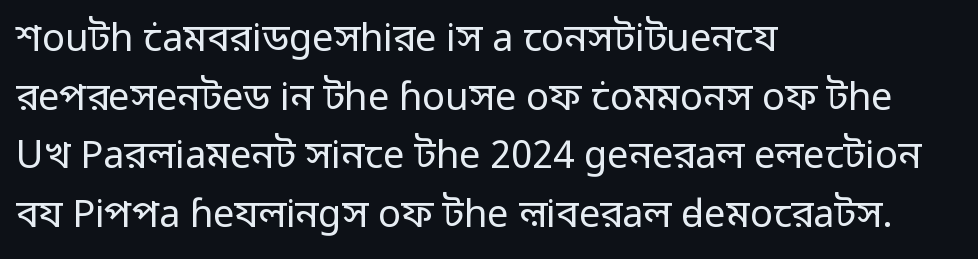
Q: Is the text bold? A: No.
Q: Is the text italic (slanted)? A: No, it is upright.
Q: Is the typeface a serif or a sans-serif typeface? A: Sans-serif.
Q: Is the text underlined? A: No.
Q: How is the paragraph aligned? A: Left-aligned.
Q: Is the spacing between letters normal or unusually wide? A: Normal.
Q: Is the spacing between lines tight, normal or loose? A: Normal.
Q: Width (condensed, normal, or wide)? A: Normal.
Q: Stroke contrast? A: Low.
Q: x-height? A: Medium.
Q: Monospaced? A: No.
